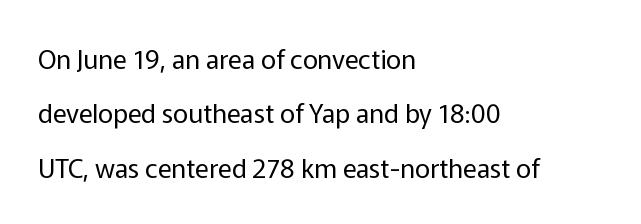
{"italic": "no", "bold": "no", "underline": "no", "align": "left", "line_spacing": "loose", "line_spacing_ratio": 2.09, "letter_spacing": "normal", "letter_spacing_em": 0.0, "glyph_px": 26}
